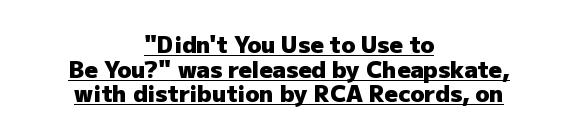
{"italic": "no", "bold": "yes", "underline": "yes", "align": "center", "line_spacing": "tight", "line_spacing_ratio": 1.07, "letter_spacing": "normal", "letter_spacing_em": 0.0, "glyph_px": 23}
